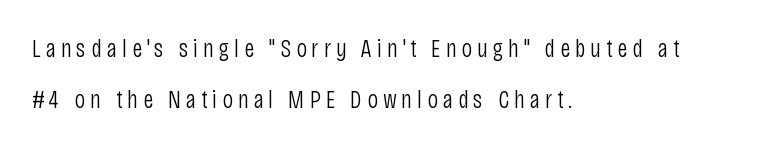
{"italic": "no", "bold": "no", "underline": "no", "align": "left", "line_spacing": "loose", "line_spacing_ratio": 1.96, "glyph_px": 26}
